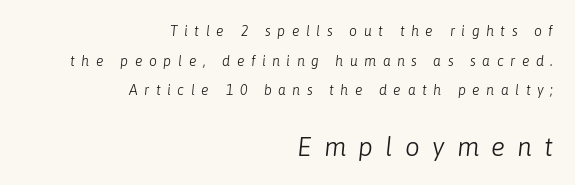
The image shows 26 px text type, italic (leaning right); set right-aligned, loose line spacing (2.11x), unusually wide letter spacing (+0.47 em), not underlined; the second (bottom) block is 1.86x larger.
